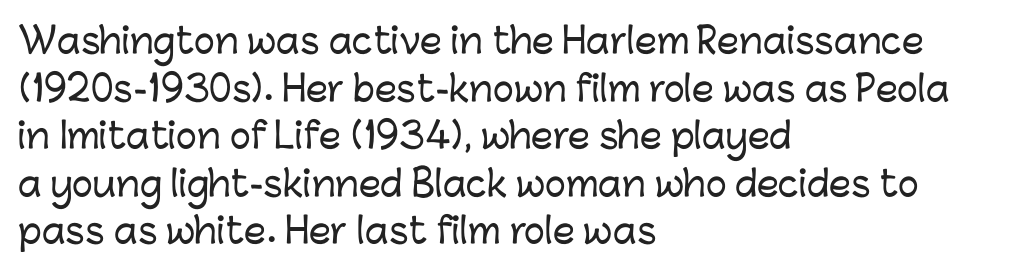
{"serif": "no", "italic": "no", "width": "normal", "stroke_contrast": "low", "x_height": "medium", "monospaced": "no", "underline": "no", "align": "left", "line_spacing": "normal", "line_spacing_ratio": 1.36, "letter_spacing": "normal", "letter_spacing_em": 0.0, "glyph_px": 35}
